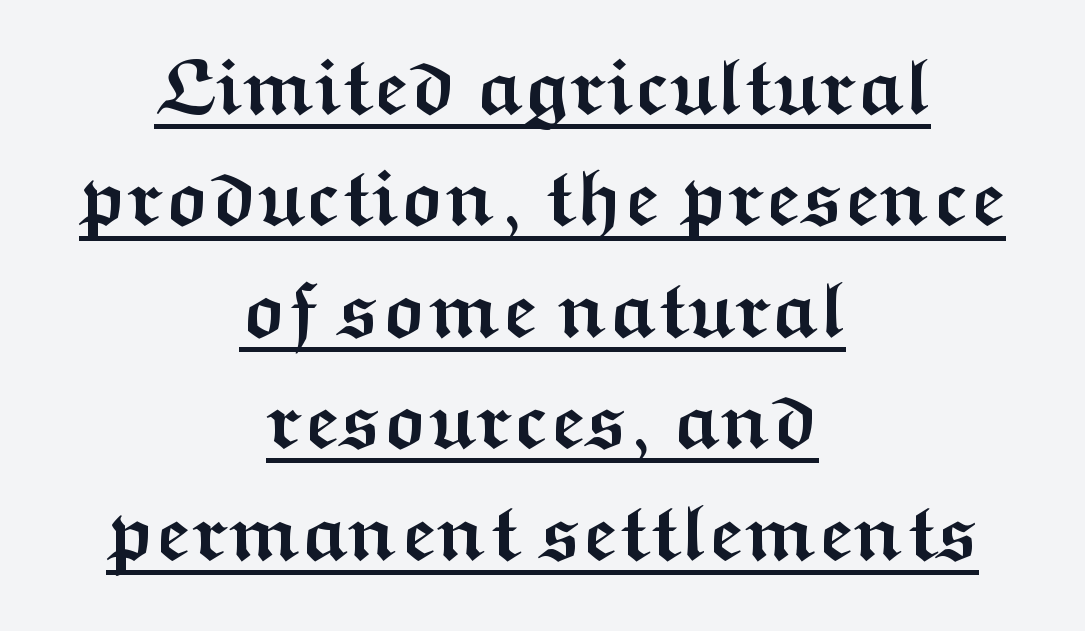
The image shows 79 px semibold, wide sans-serif type, upright; set centered, normal line spacing (1.41x), normal letter spacing, underlined; medium stroke contrast and a medium x-height.
